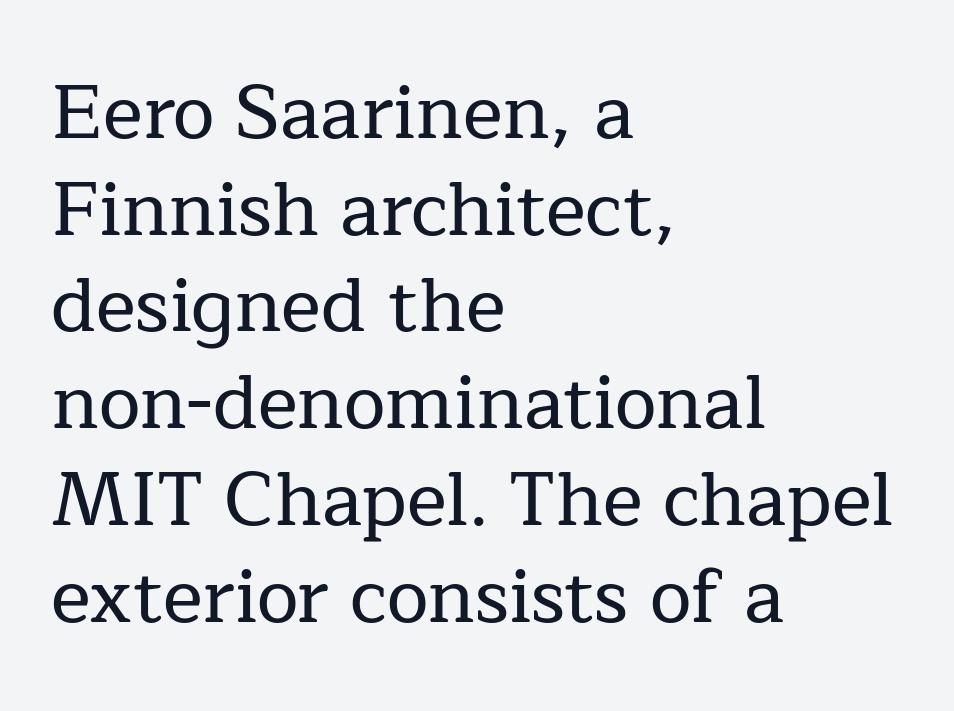
Horizontal bands of white between lines are of average thickness. This sample has the flowing, uneven cadence of proportional lettering. Characters remain perfectly vertical along every line. Alignment: flush left. The space directly below the letters is spotless. Are there feet on the stems? There are — it's a serif.
